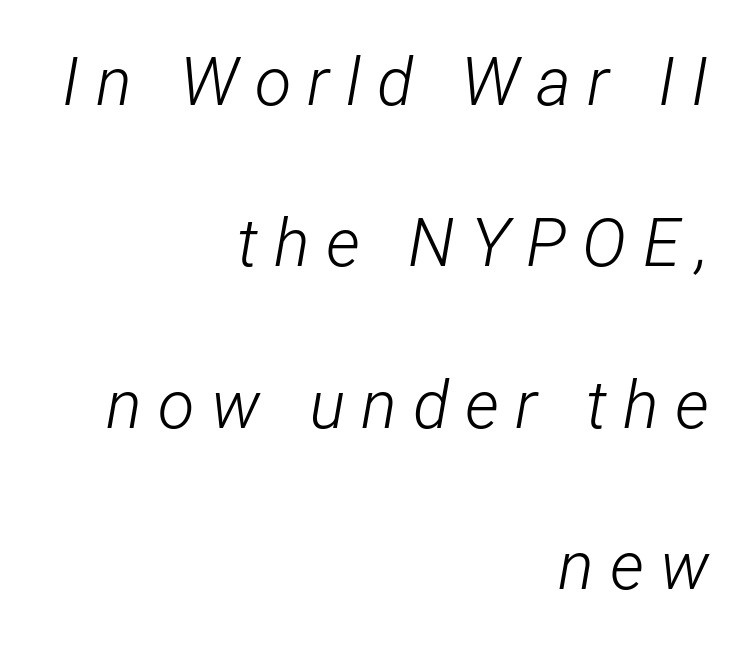
Lines of text with bare space underneath. Leading is clearly above the norm, producing a sparse column. Here the designer chose a conventional face with non-uniform glyph widths. The setting favours the right margin, as signatures and pull-quotes sometimes do. The cut favours lightness, reaching ordinary text weight at its darkest.
